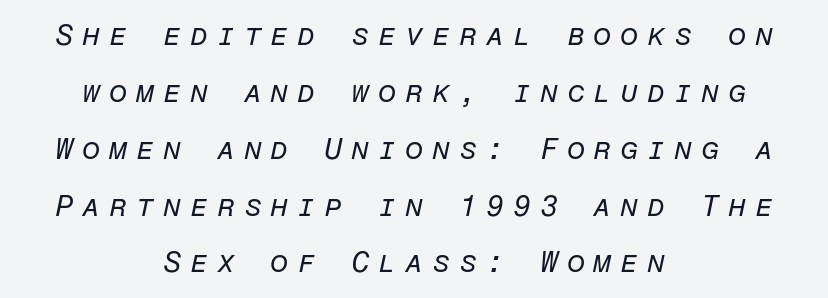
The image shows 29 px regular-weight type, italic (leaning right), monospaced; set centered, loose line spacing (1.96x), unusually wide letter spacing (+0.31 em), not underlined; low stroke contrast and a medium x-height.
